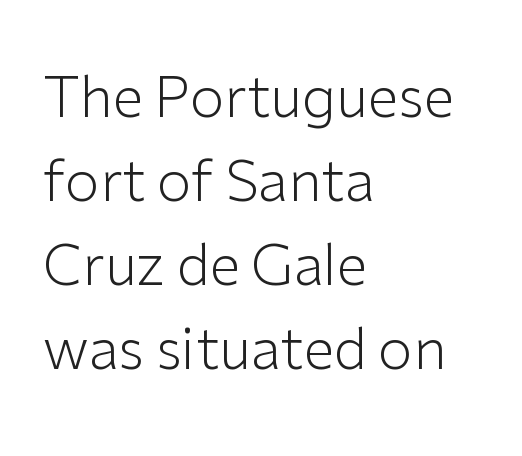
The image shows 56 px light sans-serif type, upright; set left-aligned, normal line spacing (1.5x), normal letter spacing, not underlined; low stroke contrast and a medium x-height.
